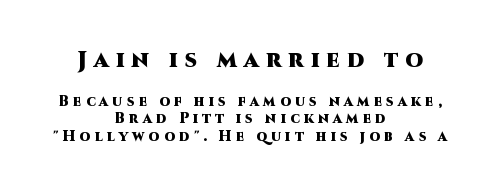
The image shows 23 px bold type, upright; set centered, normal line spacing (1.27x), unusually wide letter spacing (+0.31 em), not underlined; the first (top) block is 1.64x larger.
